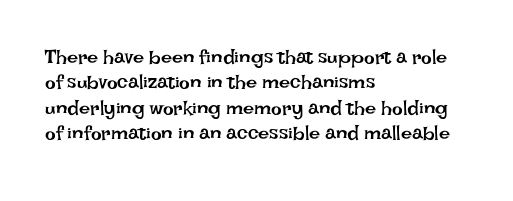
Q: Is the text bold? A: No.
Q: Is the text italic (slanted)? A: No, it is upright.
Q: Is the text underlined? A: No.
Q: How is the paragraph aligned? A: Left-aligned.
Q: Is the spacing between letters normal or unusually wide? A: Normal.
Q: Is the spacing between lines tight, normal or loose? A: Normal.
